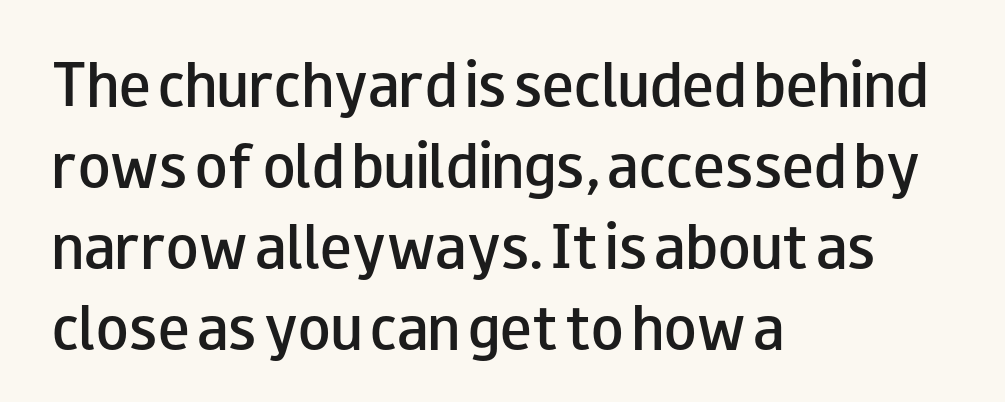
Q: Is the text bold? A: Semi-bold.
Q: Is the text italic (slanted)? A: No, it is upright.
Q: Is the typeface a serif or a sans-serif typeface? A: Sans-serif.
Q: Is the text underlined? A: No.
Q: How is the paragraph aligned? A: Left-aligned.
Q: Is the spacing between letters normal or unusually wide? A: Normal.
Q: Is the spacing between lines tight, normal or loose? A: Normal.
Q: Width (condensed, normal, or wide)? A: Wide.
Q: Stroke contrast? A: Low.
Q: x-height? A: Small.
Q: Monospaced? A: No.
